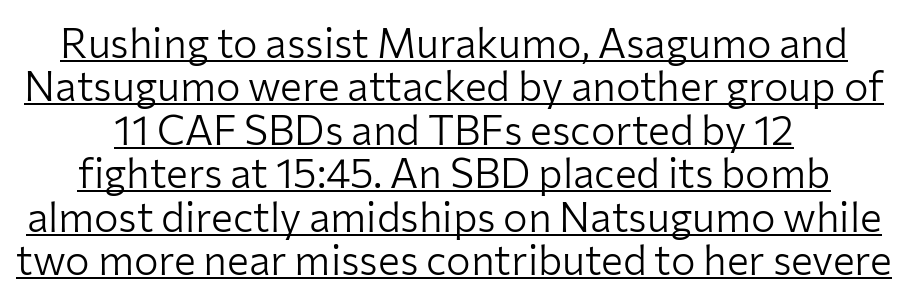
The image shows 41 px light sans-serif type, upright; set tight line spacing (1.06x), normal letter spacing, underlined; low stroke contrast and a medium x-height.
